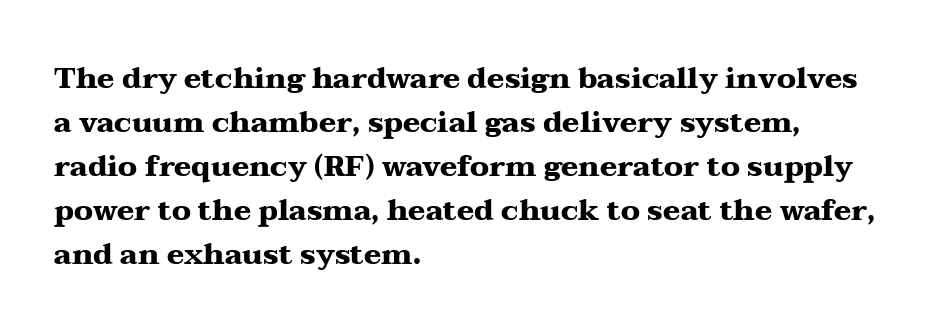
Q: Is the text bold? A: Yes.
Q: Is the text italic (slanted)? A: No, it is upright.
Q: Is the typeface a serif or a sans-serif typeface? A: Serif.
Q: Is the text underlined? A: No.
Q: How is the paragraph aligned? A: Left-aligned.
Q: Is the spacing between letters normal or unusually wide? A: Normal.
Q: Is the spacing between lines tight, normal or loose? A: Normal.
Q: Width (condensed, normal, or wide)? A: Wide.
Q: Stroke contrast? A: Medium.
Q: x-height? A: Medium.
Q: Monospaced? A: No.
